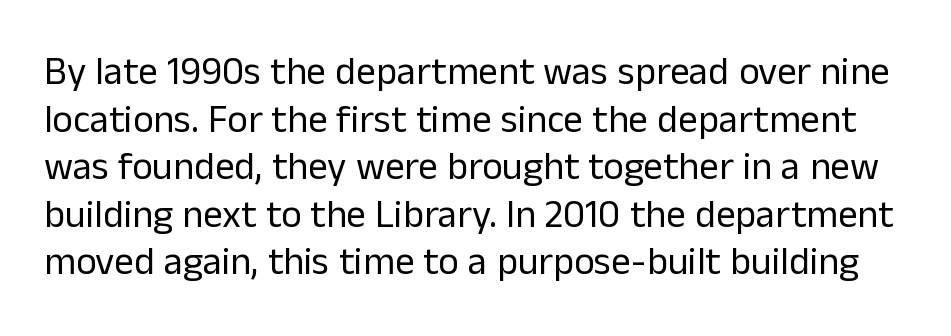
{"serif": "no", "italic": "no", "bold": "no", "weight": "regular", "width": "normal", "stroke_contrast": "low", "x_height": "medium", "monospaced": "no", "underline": "no", "line_spacing_ratio": 1.22, "letter_spacing": "normal", "letter_spacing_em": 0.0, "glyph_px": 39}
